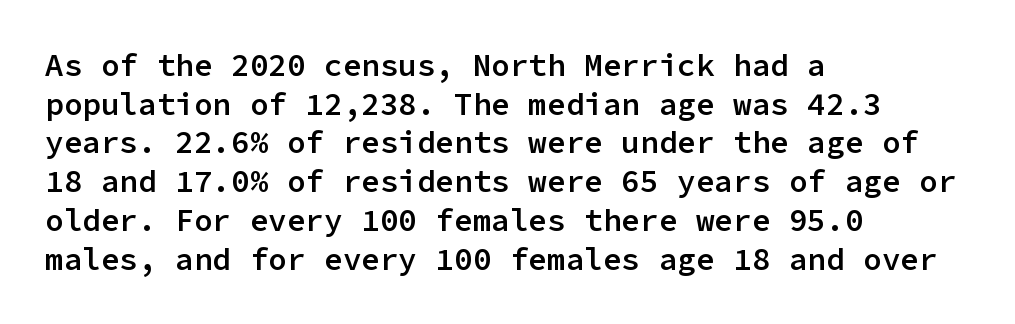
Slightly chunky letters — semibold, I'd say, not full bold. The string is rendered with underlining switched off. Is this a fixed-width face? Yes — each glyph sits in an identical cell. Do the letters lean? They stand straight.
